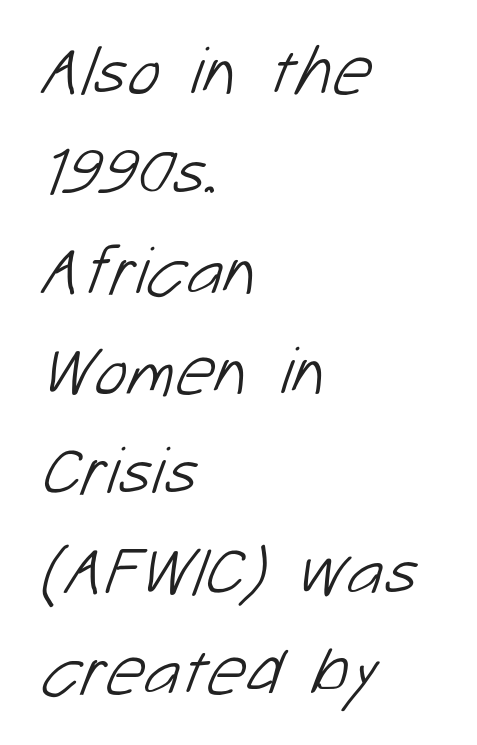
Teacher's note: observe the even left margin — that is flush-left alignment. Line spacing here is normal. The passage shown is typed in a proportional face where columns would drift. No feet cap the strokes, marking this as sans-serif type. Weight: not bold — regular or lighter.
